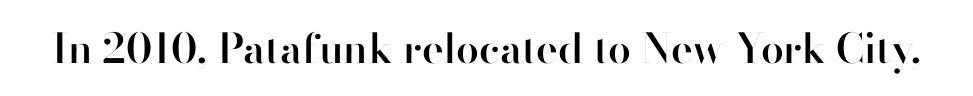
Q: Is the text bold? A: Semi-bold.
Q: Is the text italic (slanted)? A: No, it is upright.
Q: Is the typeface a serif or a sans-serif typeface? A: Sans-serif.
Q: Is the text underlined? A: No.
Q: Is the spacing between letters normal or unusually wide? A: Normal.
Q: Width (condensed, normal, or wide)? A: Normal.
Q: Stroke contrast? A: High.
Q: x-height? A: Small.
Q: Monospaced? A: No.
